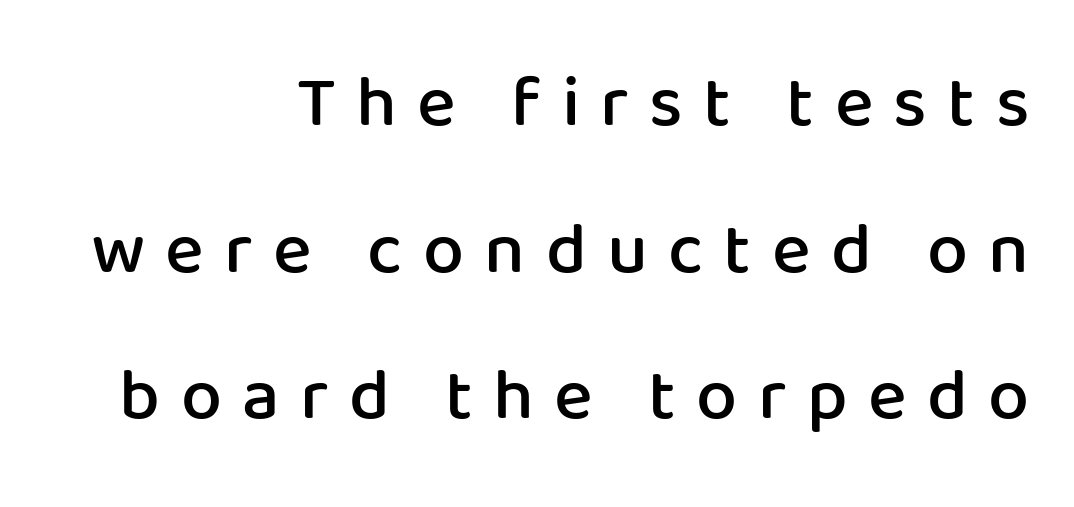
{"serif": "no", "italic": "no", "bold": "semi", "weight": "semibold", "width": "normal", "stroke_contrast": "low", "x_height": "medium", "monospaced": "no", "underline": "no", "align": "right", "line_spacing": "loose", "line_spacing_ratio": 2.01, "letter_spacing": "wide", "letter_spacing_em": 0.28, "glyph_px": 73}
